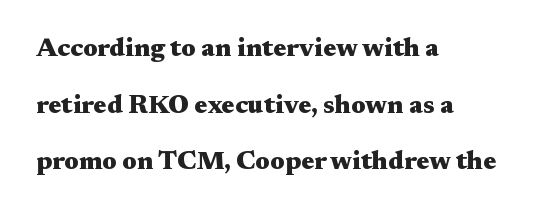
Tracking value appears to be zero — textbook default spacing. Is the type bold? Yes — the strokes are clearly thick and heavy. The font's upright variant was chosen for this text. A typesetter would call this leading open, well beyond the default. Each row of text sits above clean, open space.
